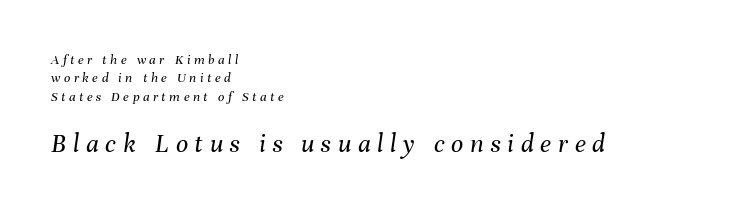
Q: Is the text bold? A: No.
Q: Is the text italic (slanted)? A: Yes, it leans right by about 8 degrees.
Q: Is the text underlined? A: No.
Q: How is the paragraph aligned? A: Left-aligned.
Q: Is the spacing between letters normal or unusually wide? A: Unusually wide.
Q: Is the spacing between lines tight, normal or loose? A: Normal.
Q: Which block of text is set in a larger size, the first (top) or the second (bottom)? A: The second (bottom) one.
